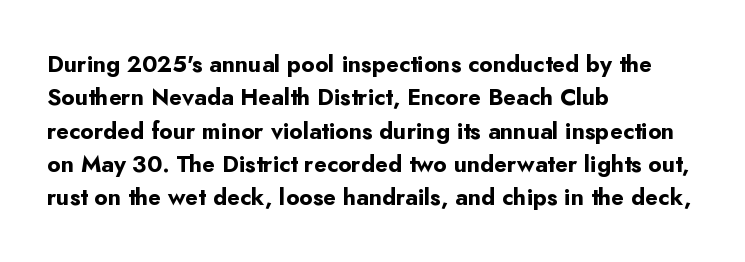
Q: Is the text bold? A: Yes.
Q: Is the text italic (slanted)? A: No, it is upright.
Q: Is the text underlined? A: No.
Q: How is the paragraph aligned? A: Left-aligned.
Q: Is the spacing between letters normal or unusually wide? A: Normal.
Q: Is the spacing between lines tight, normal or loose? A: Normal.
